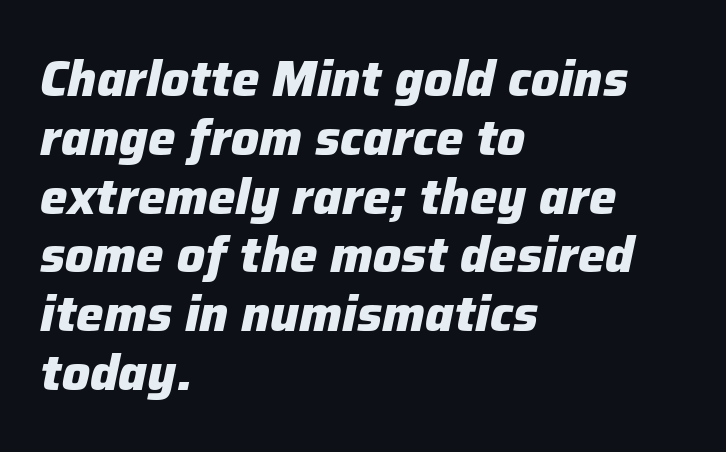
{"italic": "yes", "lean": "right", "slant_degrees": 12, "bold": "yes", "weight": "heavy", "width": "normal", "stroke_contrast": "low", "x_height": "medium", "monospaced": "no", "underline": "no", "align": "left", "line_spacing_ratio": 1.2, "letter_spacing": "normal", "letter_spacing_em": 0.0, "glyph_px": 49}
